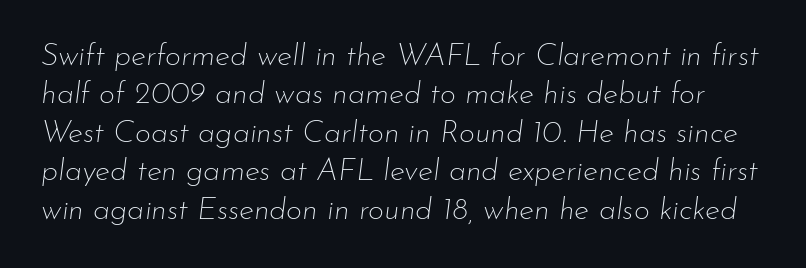
Q: Is the text bold? A: No.
Q: Is the text italic (slanted)? A: Yes, it leans right by about 7 degrees.
Q: Is the text underlined? A: No.
Q: Is the spacing between letters normal or unusually wide? A: Normal.
Q: Width (condensed, normal, or wide)? A: Normal.
Q: Stroke contrast? A: Low.
Q: x-height? A: Small.
Q: Monospaced? A: No.
